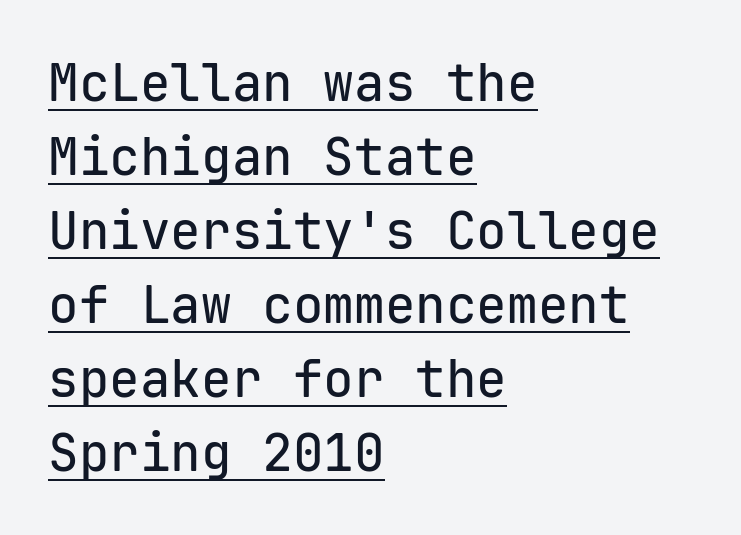
Q: Is the text italic (slanted)? A: No, it is upright.
Q: Is the typeface a serif or a sans-serif typeface? A: Sans-serif.
Q: Is the text underlined? A: Yes.
Q: How is the paragraph aligned? A: Left-aligned.
Q: Is the spacing between letters normal or unusually wide? A: Normal.
Q: Is the spacing between lines tight, normal or loose? A: Normal.
Q: Width (condensed, normal, or wide)? A: Normal.
Q: Stroke contrast? A: Low.
Q: x-height? A: Medium.
Q: Monospaced? A: Yes.
